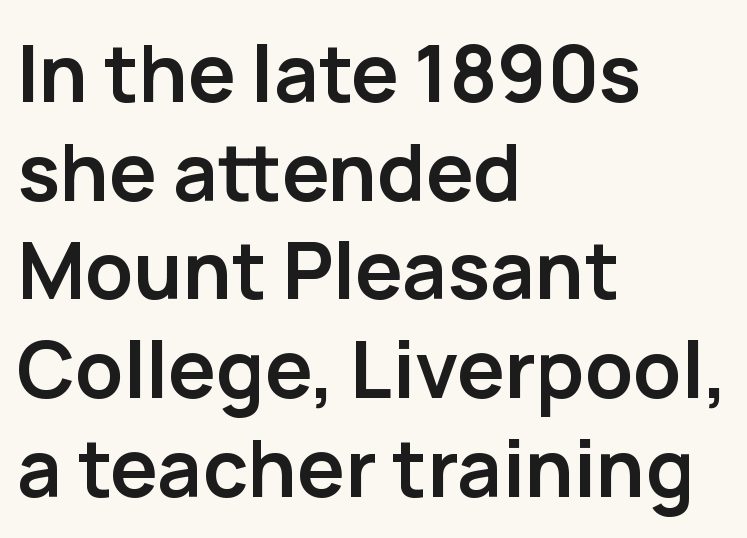
{"serif": "no", "italic": "no", "bold": "yes", "weight": "semibold", "width": "normal", "stroke_contrast": "low", "x_height": "medium", "monospaced": "no", "underline": "no", "align": "left", "line_spacing": "normal", "line_spacing_ratio": 1.25, "letter_spacing": "normal", "letter_spacing_em": 0.0, "glyph_px": 79}
